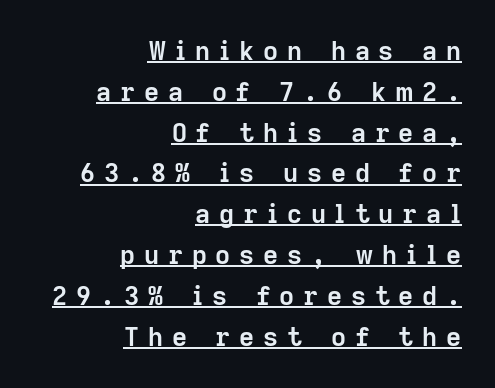
Q: Is the text bold? A: Yes.
Q: Is the text italic (slanted)? A: No, it is upright.
Q: Is the text underlined? A: Yes.
Q: How is the paragraph aligned? A: Right-aligned.
Q: Is the spacing between letters normal or unusually wide? A: Unusually wide.
Q: Is the spacing between lines tight, normal or loose? A: Normal.
